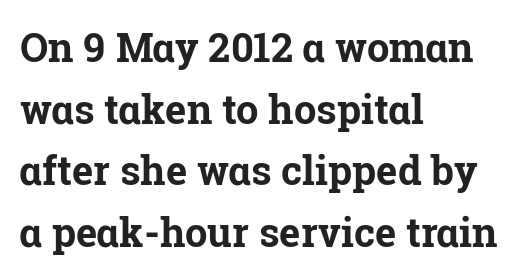
{"serif": "yes", "italic": "no", "bold": "yes", "weight": "bold", "width": "normal", "stroke_contrast": "low", "x_height": "medium", "monospaced": "no", "underline": "no", "align": "left", "line_spacing": "normal", "line_spacing_ratio": 1.54, "letter_spacing": "normal", "letter_spacing_em": 0.0, "glyph_px": 40}
